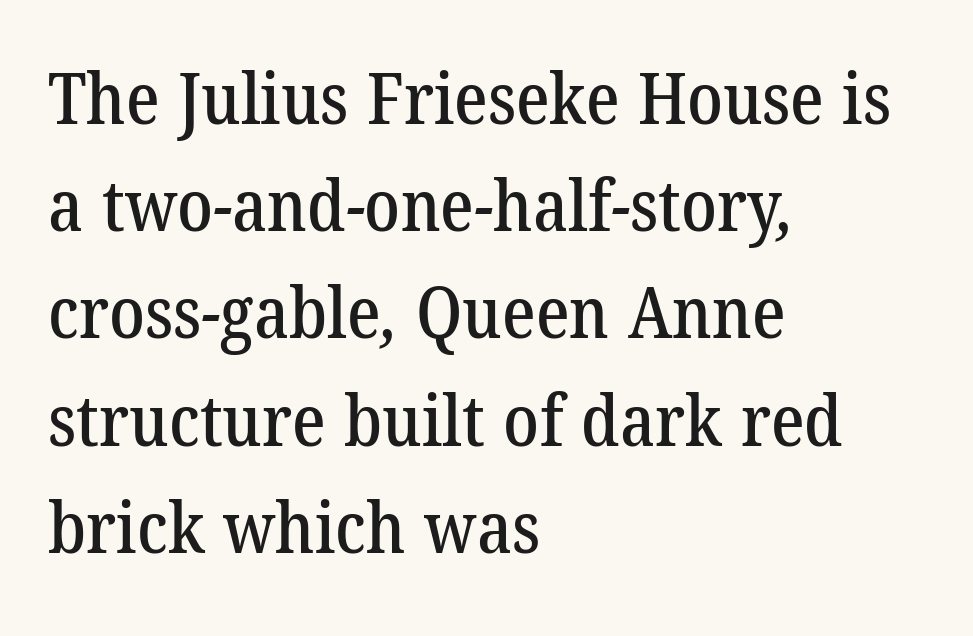
The image shows 71 px serif type; set left-aligned, normal line spacing (1.51x), normal letter spacing, not underlined; low stroke contrast and a medium x-height.
